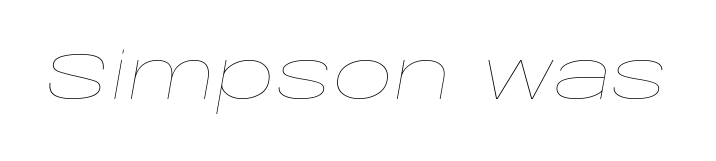
The image shows 66 px thin, wide type, italic (leaning right); set normal letter spacing, not underlined; low stroke contrast and a large x-height.
